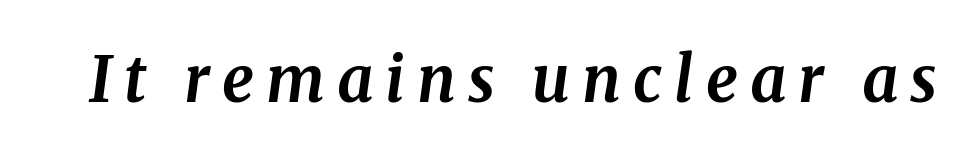
The image shows 63 px bold serif type, italic (leaning right); set not underlined; medium stroke contrast and a medium x-height.
